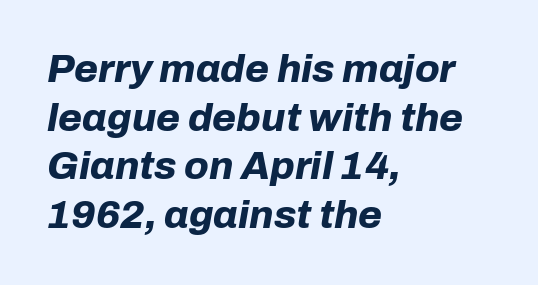
The specimen omits any rule beneath the text block's lines. The vertical gap from one line to the next is medium. These lines keep a tight, regular rhythm from letter to letter. Heavy-handed strokes throughout: this text is bold.
